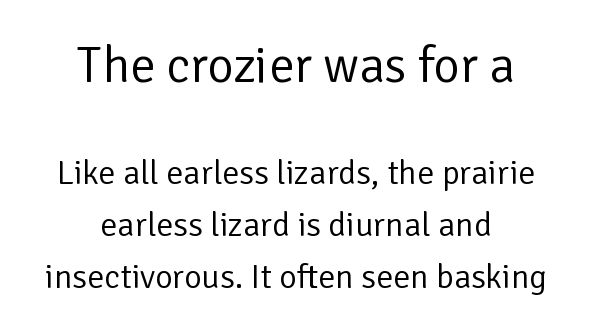
Line starts and ends both wander, symmetrically. Think of a printed novel: that variable character pitch is what you see here. Unlike italic type, these characters show no tilt at all. The type family on display is of the sans-serif kind. Tracking value appears to be zero — textbook default spacing.
